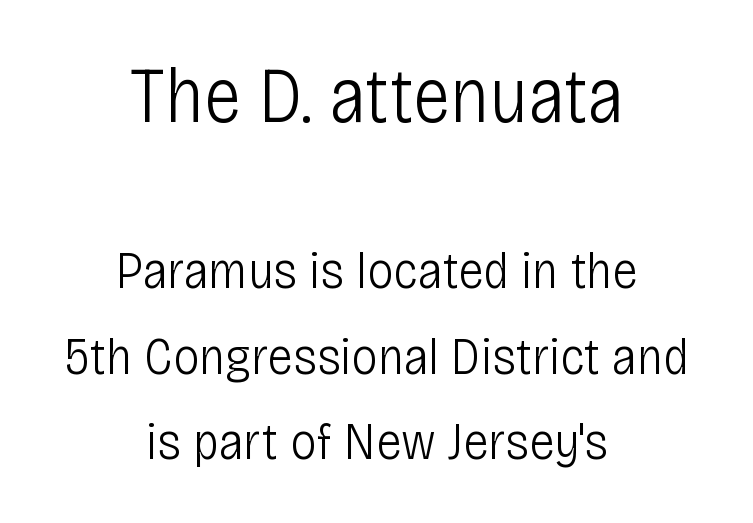
Q: Is the text bold? A: No.
Q: Is the text italic (slanted)? A: No, it is upright.
Q: Is the typeface a serif or a sans-serif typeface? A: Sans-serif.
Q: Is the text underlined? A: No.
Q: How is the paragraph aligned? A: Centered.
Q: Is the spacing between letters normal or unusually wide? A: Normal.
Q: Is the spacing between lines tight, normal or loose? A: Normal.
Q: Which block of text is set in a larger size, the first (top) or the second (bottom)? A: The first (top) one.
Q: Width (condensed, normal, or wide)? A: Condensed.
Q: Stroke contrast? A: Low.
Q: x-height? A: Large.
Q: Monospaced? A: No.
